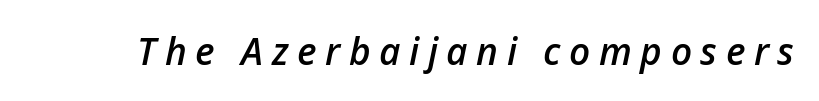
The image shows 37 px semibold type, italic (leaning right); set unusually wide letter spacing (+0.23 em), not underlined; low stroke contrast and a medium x-height.
